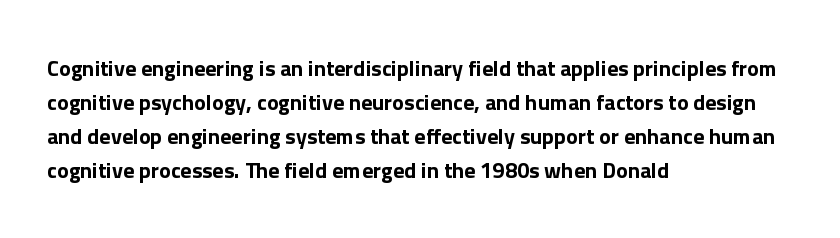
Q: Is the text italic (slanted)? A: No, it is upright.
Q: Is the text underlined? A: No.
Q: How is the paragraph aligned? A: Left-aligned.
Q: Is the spacing between letters normal or unusually wide? A: Normal.
Q: Is the spacing between lines tight, normal or loose? A: Normal.
